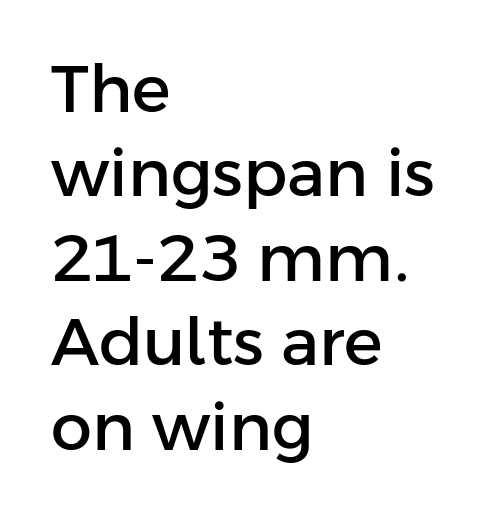
Q: Is the text italic (slanted)? A: No, it is upright.
Q: Is the typeface a serif or a sans-serif typeface? A: Sans-serif.
Q: Is the text underlined? A: No.
Q: How is the paragraph aligned? A: Left-aligned.
Q: Is the spacing between letters normal or unusually wide? A: Normal.
Q: Is the spacing between lines tight, normal or loose? A: Normal.
Q: Width (condensed, normal, or wide)? A: Normal.
Q: Stroke contrast? A: Low.
Q: x-height? A: Medium.
Q: Monospaced? A: No.
